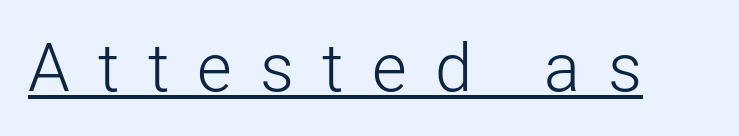
The image shows 67 px light sans-serif type, upright; set unusually wide letter spacing (+0.42 em), underlined; low stroke contrast and a medium x-height.
